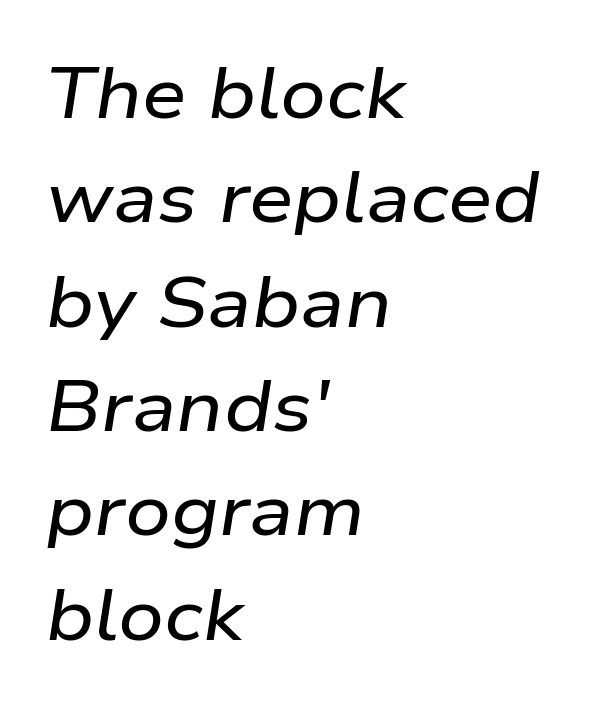
Anything drawn beneath the words? Only blank space. The line-height multiplier appears to be the usual default. The face used here is proportionally spaced, like ordinary book or web type. Honestly, the letter spacing is just normal — you wouldn't notice it.
